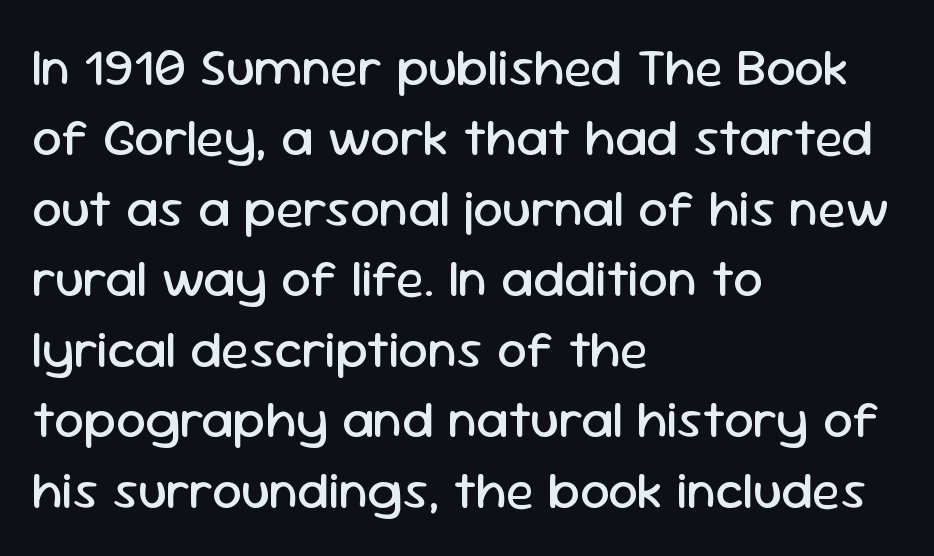
Reading down the block, your eye returns to a fixed left position each line. The lettering stays uniformly vertical, giving the passage a roman look. Font category for this specimen: sans-serif. Evenly set lines give the paragraph a standard silhouette. The specimen omits any rule beneath the text block's lines.
